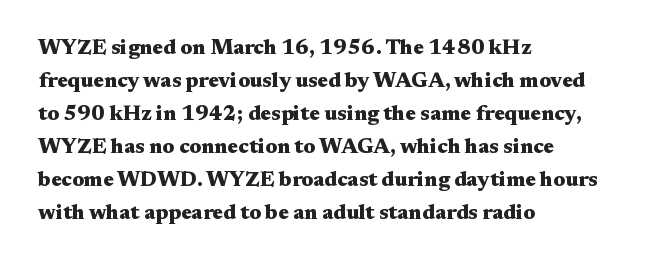
Q: Is the text bold? A: Yes.
Q: Is the text italic (slanted)? A: No, it is upright.
Q: Is the text underlined? A: No.
Q: How is the paragraph aligned? A: Left-aligned.
Q: Is the spacing between letters normal or unusually wide? A: Normal.
Q: Is the spacing between lines tight, normal or loose? A: Normal.
